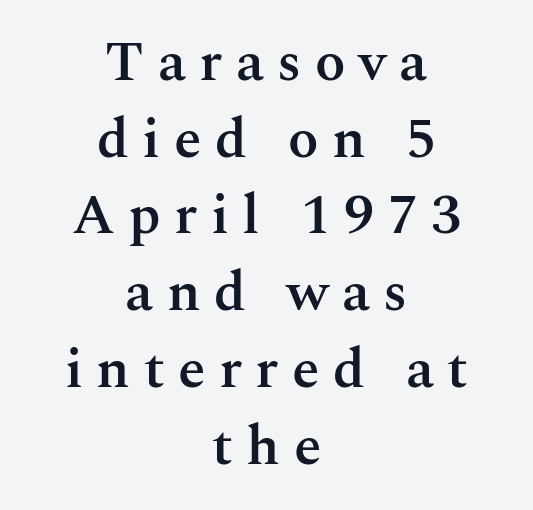
The passage shown stacks its lines at a standard gap. A typesetter would call this proportional, since set widths differ per character. Tracking value appears strongly positive — letters spread wide. The setting favours the middle, as headings and verse often do. Rendered with straight, roman letterforms.
